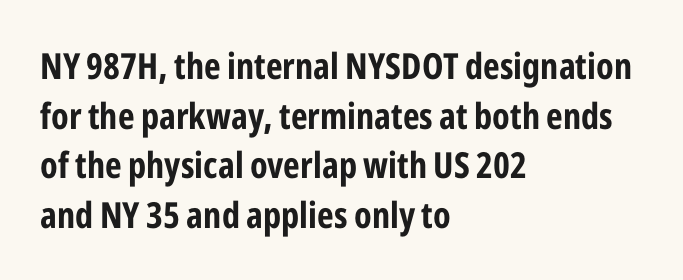
Q: Is the text bold? A: Yes.
Q: Is the text italic (slanted)? A: No, it is upright.
Q: Is the typeface a serif or a sans-serif typeface? A: Sans-serif.
Q: Is the text underlined? A: No.
Q: How is the paragraph aligned? A: Left-aligned.
Q: Is the spacing between letters normal or unusually wide? A: Normal.
Q: Is the spacing between lines tight, normal or loose? A: Normal.
Q: Width (condensed, normal, or wide)? A: Condensed.
Q: Stroke contrast? A: Low.
Q: x-height? A: Medium.
Q: Monospaced? A: No.
